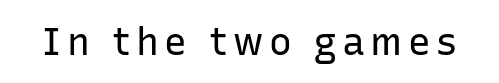
{"serif": "no", "italic": "no", "bold": "no", "weight": "regular", "width": "normal", "stroke_contrast": "low", "x_height": "medium", "monospaced": "no", "underline": "no", "glyph_px": 38}
